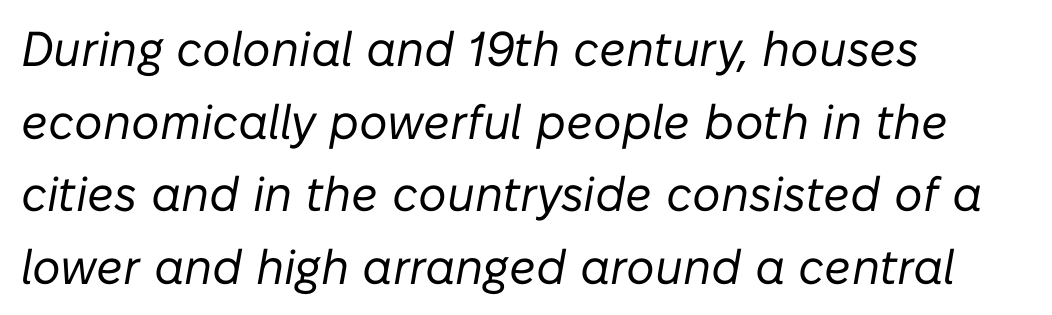
Do the characters align in a grid? No, the font is proportional. Left-aligned paragraph, ragged on the right. This reads as an unemphasized weight, regular at the heaviest. The space between consecutive lines is moderate.
